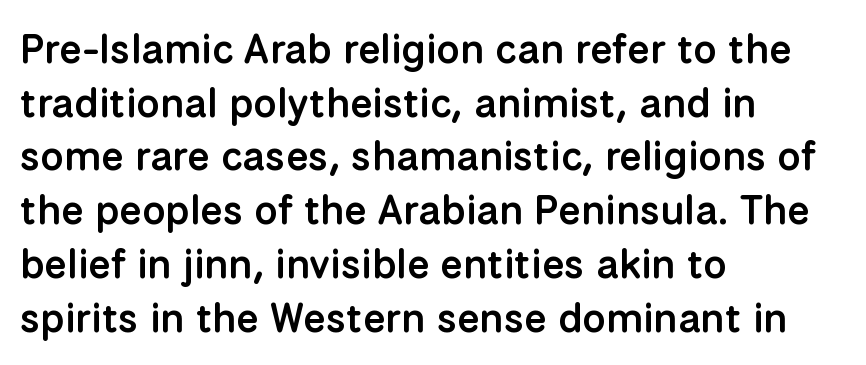
Q: Is the text bold? A: Semi-bold.
Q: Is the text italic (slanted)? A: No, it is upright.
Q: Is the typeface a serif or a sans-serif typeface? A: Sans-serif.
Q: Is the text underlined? A: No.
Q: How is the paragraph aligned? A: Left-aligned.
Q: Is the spacing between letters normal or unusually wide? A: Normal.
Q: Is the spacing between lines tight, normal or loose? A: Normal.
Q: Width (condensed, normal, or wide)? A: Normal.
Q: Stroke contrast? A: Low.
Q: x-height? A: Medium.
Q: Monospaced? A: No.
